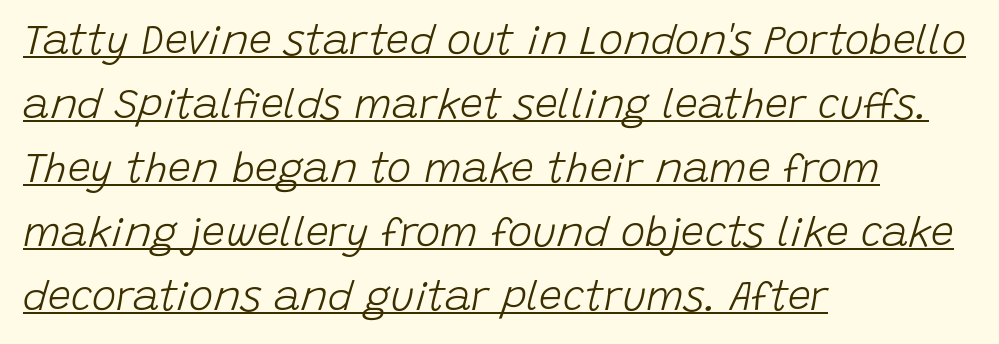
{"italic": "yes", "lean": "right", "slant_degrees": 15, "bold": "no", "weight": "light", "width": "normal", "stroke_contrast": "low", "x_height": "large", "monospaced": "no", "underline": "yes", "align": "left", "line_spacing": "normal", "line_spacing_ratio": 1.56, "letter_spacing": "normal", "letter_spacing_em": 0.0, "glyph_px": 41}
